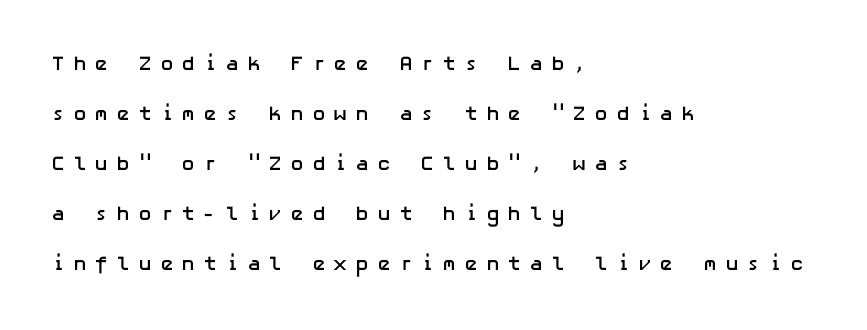
The image shows 20 px bold type, upright; set left-aligned, loose line spacing (2.5x), unusually wide letter spacing (+0.42 em), not underlined.
